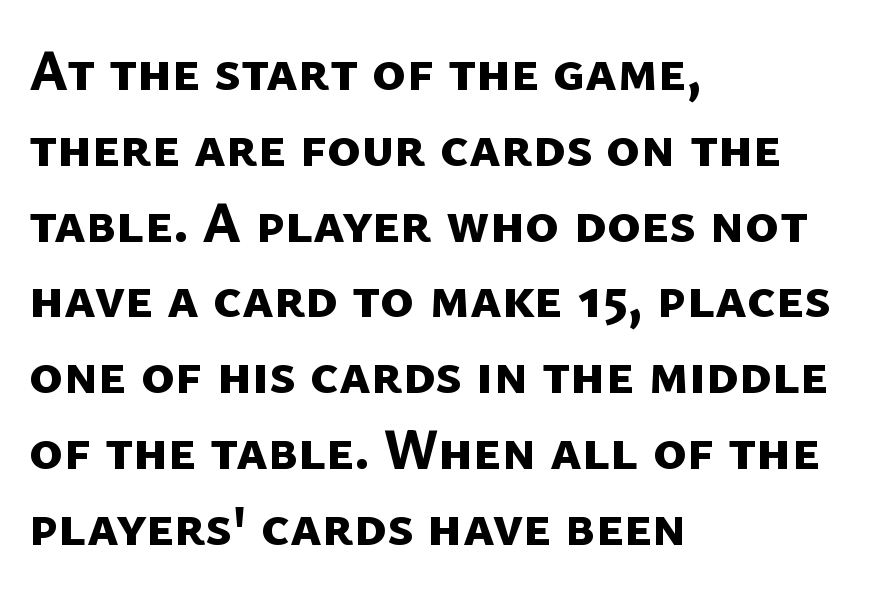
The image shows 57 px bold sans-serif type; set left-aligned, normal line spacing (1.33x), normal letter spacing, not underlined; low stroke contrast and a medium x-height.
